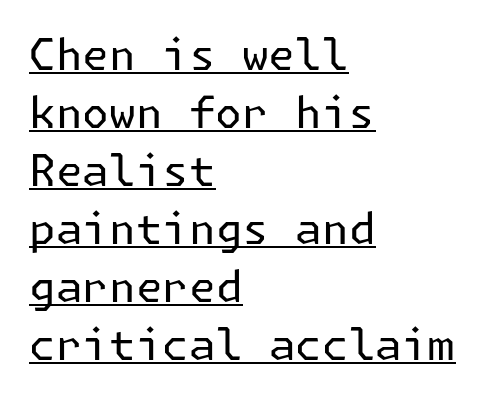
A typesetter would call this zero additional tracking. Short and long lines alike share a common starting point at left. Counters stay open thanks to moderate or lighter strokes. The type family on display is of the sans-serif kind. Nope, not italic — everything's standing straight. The lettering is marked with a stroke running underneath it.
